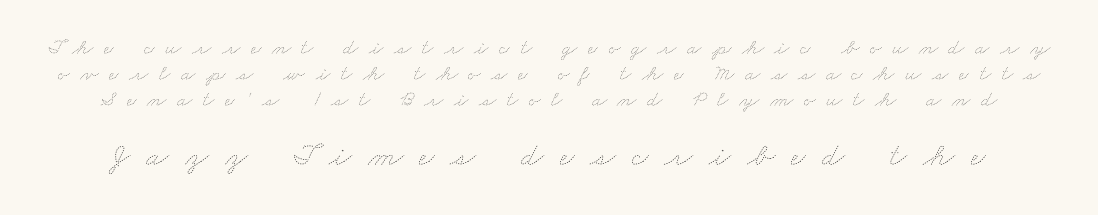
Q: Is the text bold? A: No.
Q: Is the text underlined? A: No.
Q: Is the spacing between letters normal or unusually wide? A: Unusually wide.
Q: Which block of text is set in a larger size, the first (top) or the second (bottom)? A: The second (bottom) one.
Q: Width (condensed, normal, or wide)? A: Wide.
Q: Stroke contrast? A: Low.
Q: x-height? A: Small.
Q: Monospaced? A: No.
